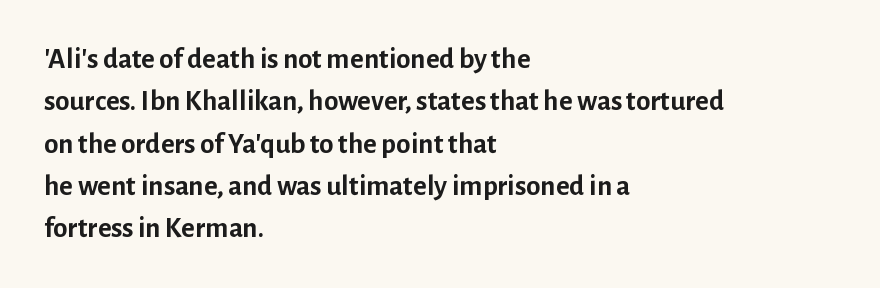
Q: Is the text bold? A: Yes.
Q: Is the text italic (slanted)? A: No, it is upright.
Q: Is the typeface a serif or a sans-serif typeface? A: Sans-serif.
Q: Is the text underlined? A: No.
Q: How is the paragraph aligned? A: Left-aligned.
Q: Is the spacing between letters normal or unusually wide? A: Normal.
Q: Is the spacing between lines tight, normal or loose? A: Normal.
Q: Width (condensed, normal, or wide)? A: Normal.
Q: Stroke contrast? A: Low.
Q: x-height? A: Medium.
Q: Monospaced? A: No.
